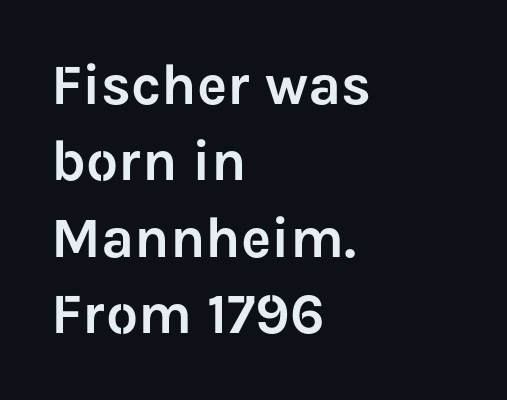
{"serif": "no", "italic": "no", "width": "normal", "stroke_contrast": "low", "x_height": "medium", "monospaced": "no", "underline": "no", "align": "left", "line_spacing": "normal", "line_spacing_ratio": 1.34, "letter_spacing": "normal", "letter_spacing_em": 0.0, "glyph_px": 57}
